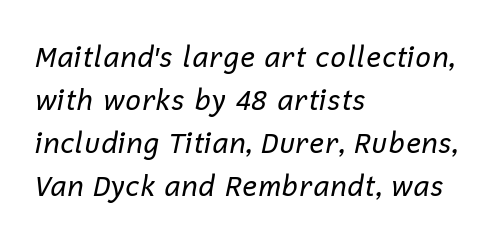
The lines in this sample share a left origin and differ only in where they stop. Would a proofreader flag this as italicized? Yes. This block has exactly the height ordinary leading produces. Here the glyphs are tracked normally, forming tight word shapes. Quick note: underline off. Proportional: the letters do not fall into vertical columns.
